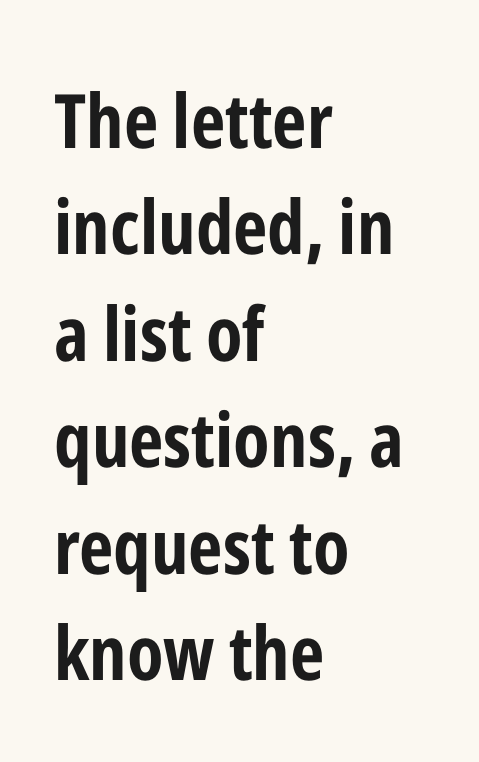
{"serif": "no", "italic": "no", "bold": "yes", "weight": "bold", "width": "condensed", "stroke_contrast": "low", "x_height": "medium", "monospaced": "no", "underline": "no", "align": "left", "line_spacing": "normal", "line_spacing_ratio": 1.42, "letter_spacing": "normal", "letter_spacing_em": 0.0, "glyph_px": 75}
